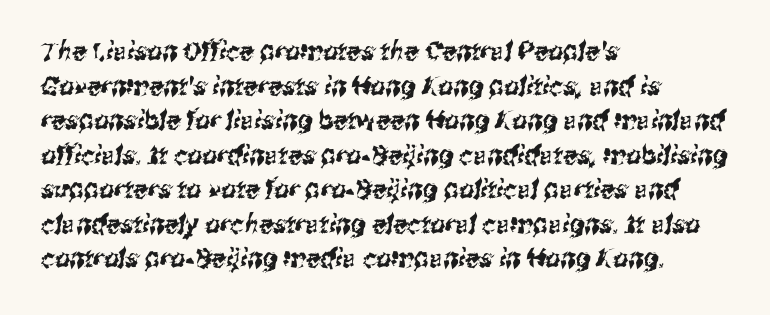
The image shows 26 px text type; set left-aligned, normal line spacing (1.33x), normal letter spacing, not underlined.
